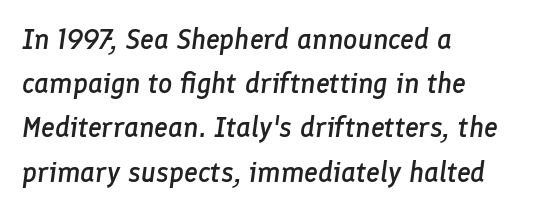
The whole block is typeset with a tilt. Leading: standard. There is no visible air inserted between adjacent glyphs. These lines carry some extra weight — a demibold, not a full bold. Left-aligned paragraph, ragged on the right. Descenders hang freely into open space.
